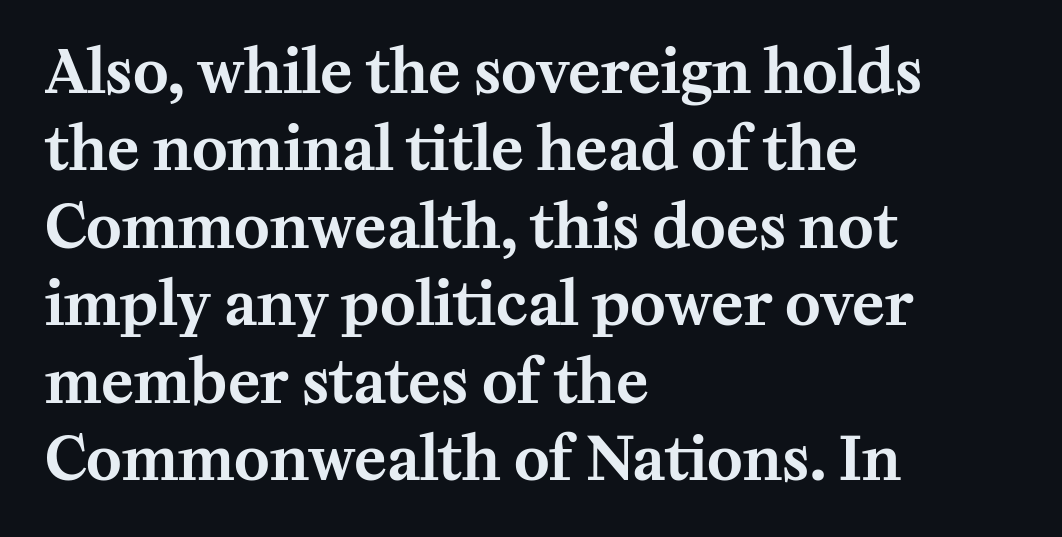
The image shows 60 px serif type, upright; set left-aligned, normal line spacing (1.29x), normal letter spacing, not underlined; medium stroke contrast and a medium x-height.
